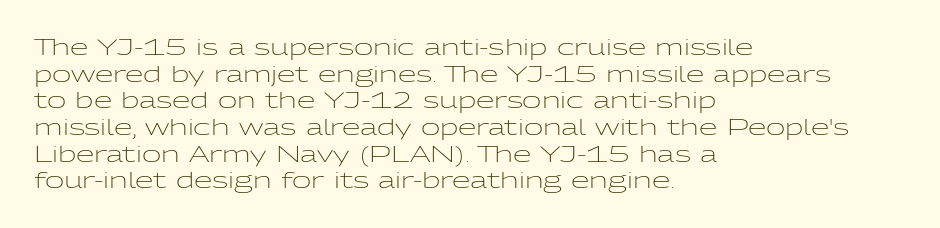
The image shows 21 px text type, upright; set left-aligned, normal line spacing (1.27x), normal letter spacing, not underlined.
